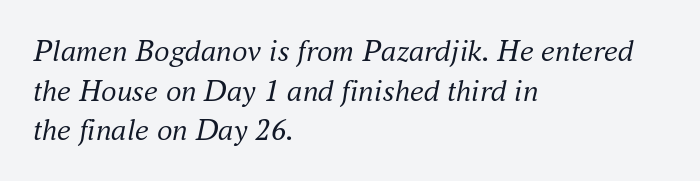
Q: Is the text bold? A: No.
Q: Is the text italic (slanted)? A: Yes, it leans right by about 16 degrees.
Q: Is the typeface a serif or a sans-serif typeface? A: Serif.
Q: Is the text underlined? A: No.
Q: How is the paragraph aligned? A: Left-aligned.
Q: Is the spacing between letters normal or unusually wide? A: Normal.
Q: Is the spacing between lines tight, normal or loose? A: Normal.
Q: Width (condensed, normal, or wide)? A: Normal.
Q: Stroke contrast? A: Medium.
Q: x-height? A: Small.
Q: Monospaced? A: No.
